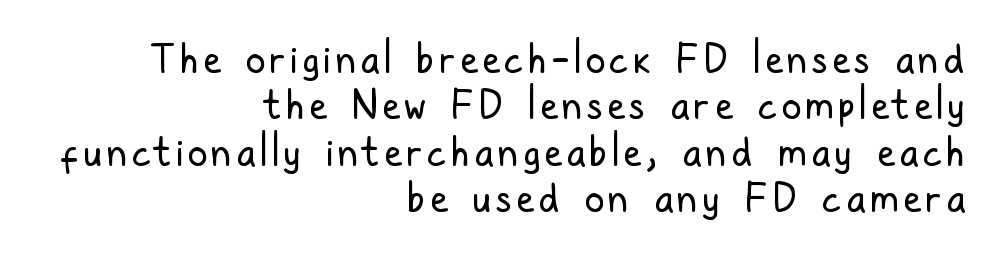
The image shows 40 px regular-weight, condensed sans-serif type, upright; set right-aligned, line spacing 1.16x, not underlined; low stroke contrast and a medium x-height.
